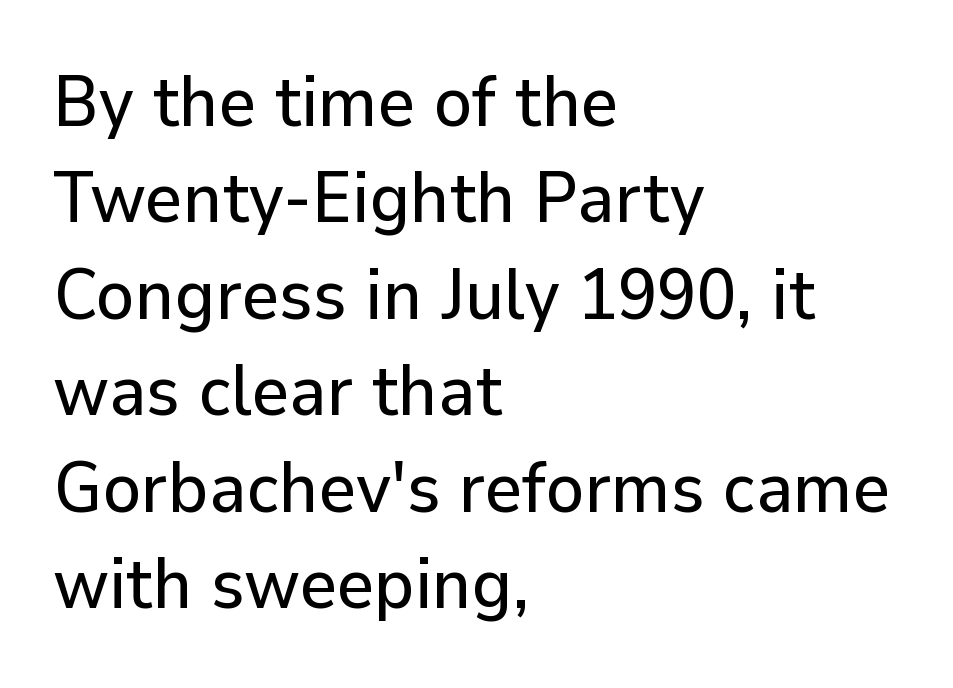
The text block is weighted toward the left margin, trailing off unevenly rightward. This is the regular roman posture of the typeface. Each letter keeps its own natural width here, so spacing adapts to shape. One glance says typical: line gaps are just what's usual. In terms of letterform style, serifs are entirely absent. There is no visible air inserted between adjacent glyphs.
